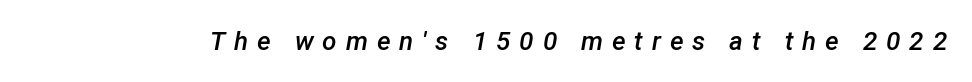
Look at the tracking — it's clearly loosened, letters drifting apart. Is the type bold? Partly — it's a semibold, heavier than regular but not fully bold. Check the space under the baseline: it is left empty. When letters slant like this, we call the style italic.
